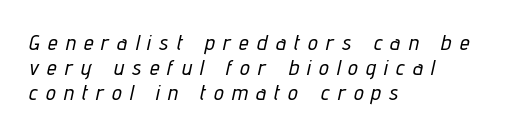
Q: Is the text italic (slanted)? A: Yes, it leans right by about 12 degrees.
Q: Is the text underlined? A: No.
Q: How is the paragraph aligned? A: Left-aligned.
Q: Is the spacing between letters normal or unusually wide? A: Unusually wide.
Q: Is the spacing between lines tight, normal or loose? A: Tight.
